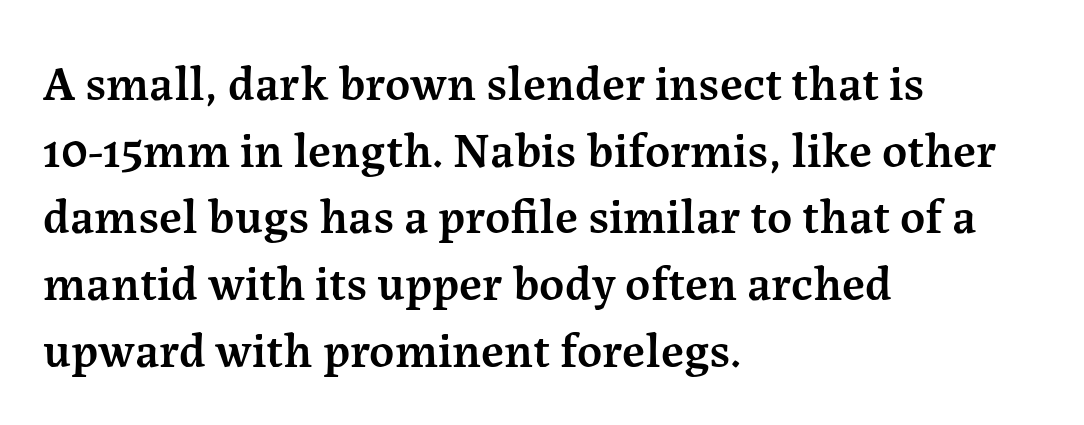
This sample is left-justified, so line endings fall wherever the words run out. The face used here is proportionally spaced, like ordinary book or web type. Every character sits straight up, as roman type does. The letterforms sit shoulder to shoulder at normal distance. The rows are spaced the way most documents space them. A bare baseline throughout the passage.
